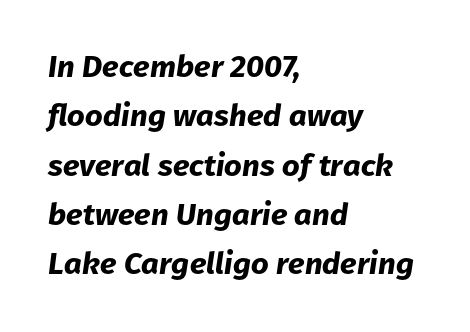
Type without underlining. Notice how descenders clear the ascenders below comfortably — that's standard leading. There's an unmistakable incline to the writing here. The face used here is proportionally spaced, like ordinary book or web type. The ragged edge is on the right, which tells us the setting is flush left.
